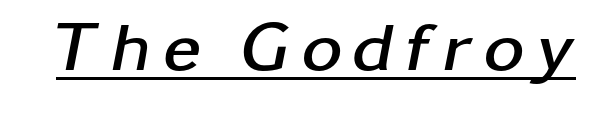
The image shows 70 px semibold, wide type, italic (leaning right); set underlined; low stroke contrast and a medium x-height.
